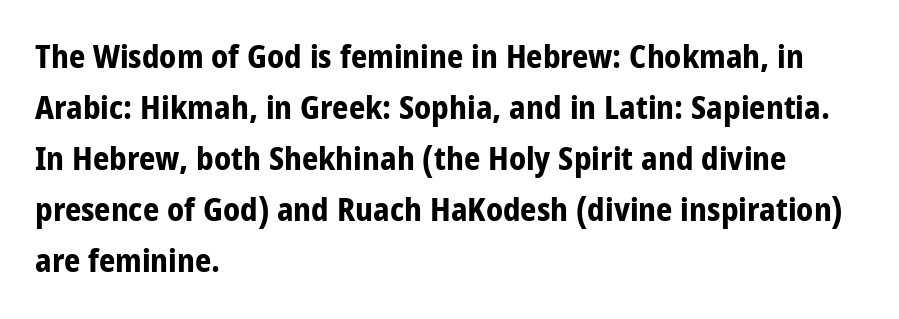
The image shows 32 px bold, condensed sans-serif type, upright; set left-aligned, normal line spacing (1.59x), normal letter spacing, not underlined; low stroke contrast and a large x-height.
